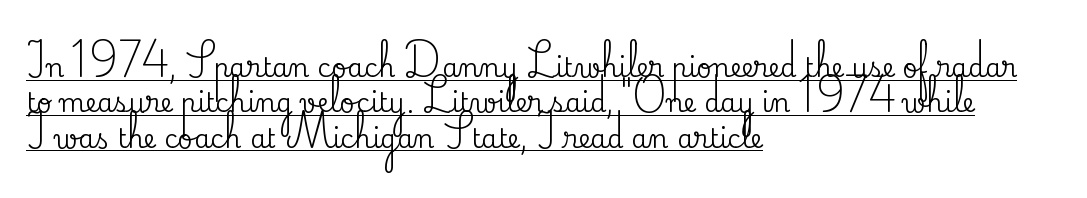
Q: Is the text italic (slanted)? A: No, it is upright.
Q: Is the text underlined? A: Yes.
Q: How is the paragraph aligned? A: Left-aligned.
Q: Is the spacing between letters normal or unusually wide? A: Normal.
Q: Is the spacing between lines tight, normal or loose? A: Normal.
